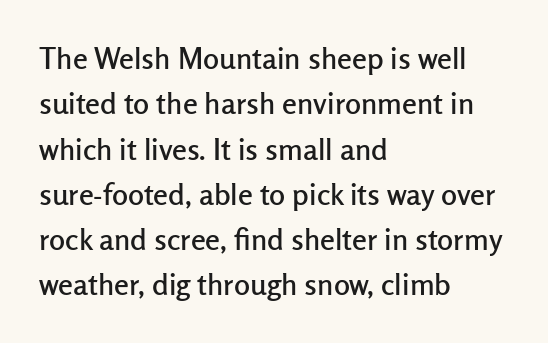
The image shows 30 px sans-serif type, upright; set left-aligned, normal line spacing (1.51x), normal letter spacing, not underlined; low stroke contrast and a medium x-height.
